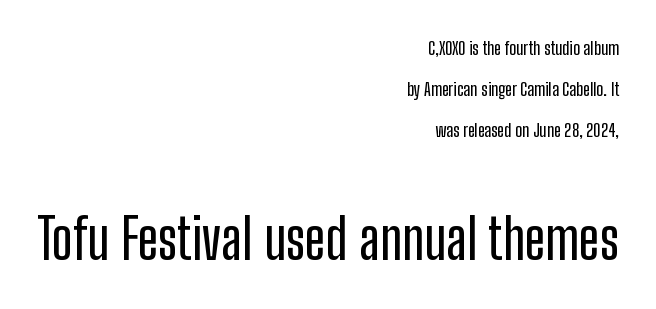
{"serif": "no", "italic": "no", "width": "condensed", "stroke_contrast": "low", "x_height": "medium", "monospaced": "no", "underline": "no", "align": "right", "line_spacing": "loose", "line_spacing_ratio": 2.29, "letter_spacing": "normal", "letter_spacing_em": 0.0, "larger_block": "second", "size_ratio": 3.06, "glyph_px": 55}
